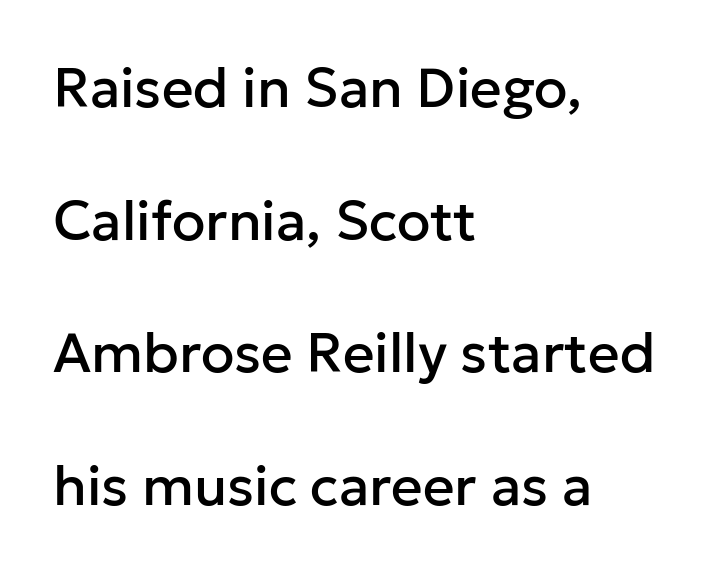
The image shows 55 px sans-serif type, upright; set left-aligned, loose line spacing (2.41x), normal letter spacing, not underlined; low stroke contrast and a medium x-height.
